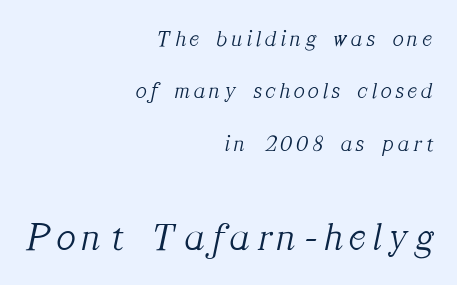
{"serif": "yes", "italic": "yes", "lean": "right", "slant_degrees": 12, "bold": "no", "weight": "light", "width": "normal", "stroke_contrast": "medium", "x_height": "medium", "monospaced": "no", "underline": "no", "align": "right", "line_spacing": "loose", "line_spacing_ratio": 2.28, "larger_block": "second", "size_ratio": 1.74, "glyph_px": 40}
